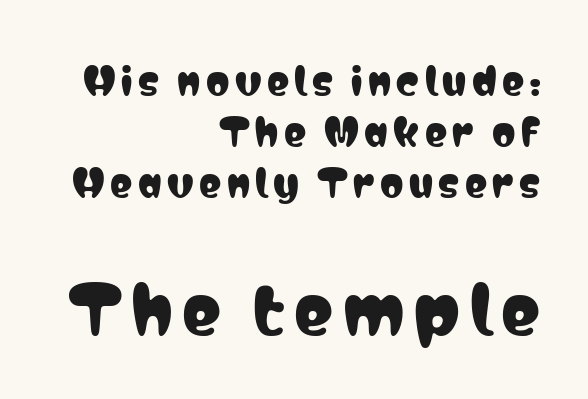
The letters carry no serifs — their stems end cleanly without finishing strokes. Reading top to bottom, the characters get bigger at the block break. These lines stack with their right ends in a neat column. Glance below the letters and you will spot only blank space.
